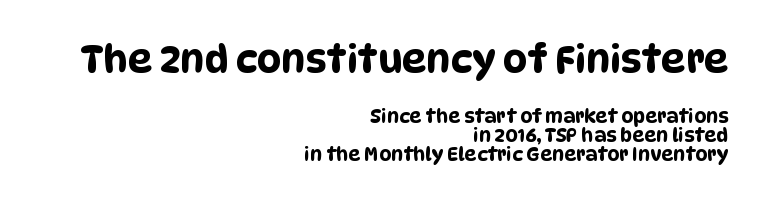
The image shows 38 px condensed sans-serif type; set right-aligned, tight line spacing (1.0x), normal letter spacing, not underlined; the first (top) block is 2.0x larger; low stroke contrast and a large x-height.
